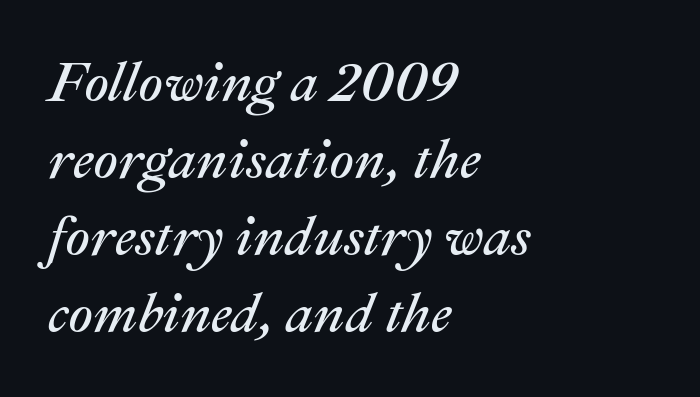
The image shows 55 px regular-weight type, italic (leaning right); set left-aligned, normal line spacing (1.4x), normal letter spacing, not underlined; medium stroke contrast and a medium x-height.
